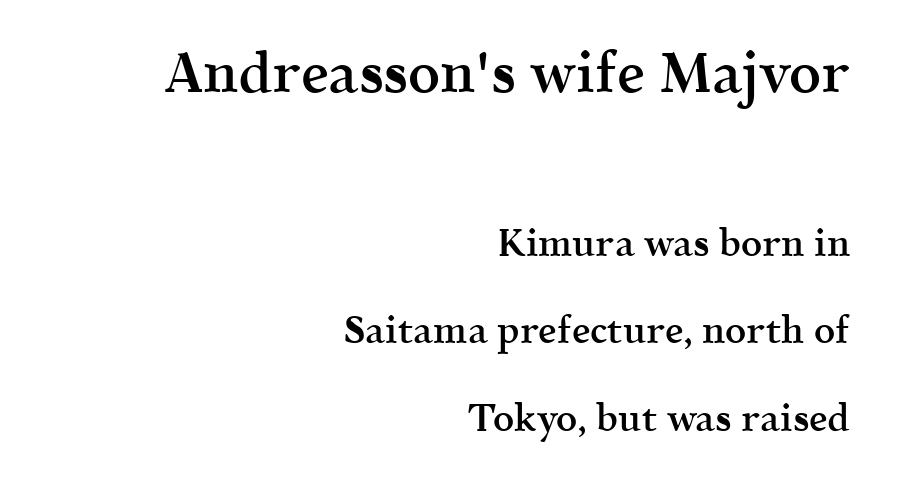
This rendering features lettering with no underline. Observe the serifs anchoring each vertical stroke in this sample. Think of a printed novel: that variable character pitch is what you see here. Where is the straight margin? On the right. If you drew a line through each stem, it would be perfectly vertical.
